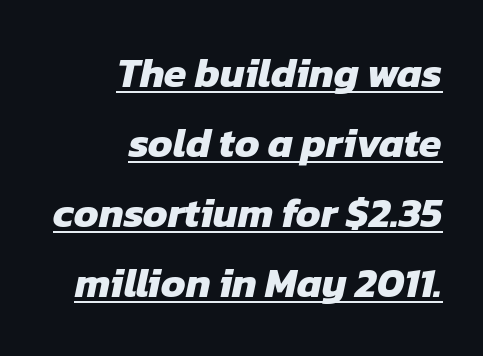
The image shows 41 px heavy sans-serif type; set right-aligned, line spacing 1.71x, normal letter spacing, underlined; low stroke contrast and a medium x-height.
